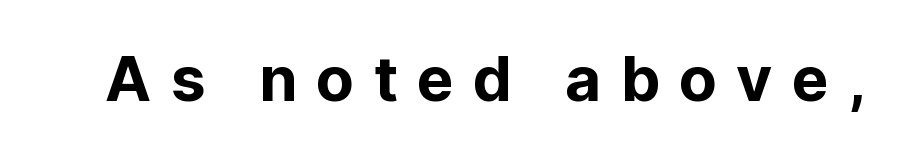
{"serif": "no", "italic": "no", "bold": "yes", "weight": "bold", "width": "normal", "stroke_contrast": "low", "x_height": "medium", "monospaced": "no", "underline": "no", "letter_spacing": "wide", "letter_spacing_em": 0.31, "glyph_px": 62}
